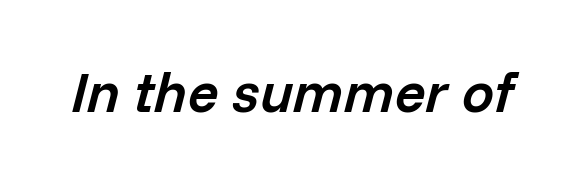
Q: Is the text bold? A: Semi-bold.
Q: Is the text italic (slanted)? A: Yes, it leans right by about 14 degrees.
Q: Is the text underlined? A: No.
Q: Is the spacing between letters normal or unusually wide? A: Normal.
Q: Width (condensed, normal, or wide)? A: Normal.
Q: Stroke contrast? A: Low.
Q: x-height? A: Medium.
Q: Monospaced? A: No.
